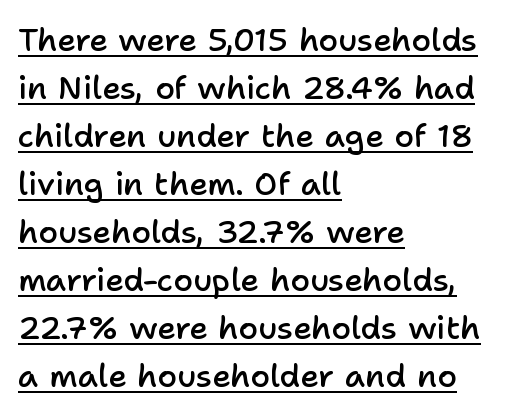
Q: Is the text bold? A: Semi-bold.
Q: Is the text italic (slanted)? A: No, it is upright.
Q: Is the typeface a serif or a sans-serif typeface? A: Sans-serif.
Q: Is the text underlined? A: Yes.
Q: How is the paragraph aligned? A: Left-aligned.
Q: Is the spacing between letters normal or unusually wide? A: Normal.
Q: Is the spacing between lines tight, normal or loose? A: Normal.
Q: Width (condensed, normal, or wide)? A: Normal.
Q: Stroke contrast? A: Low.
Q: x-height? A: Medium.
Q: Monospaced? A: No.
